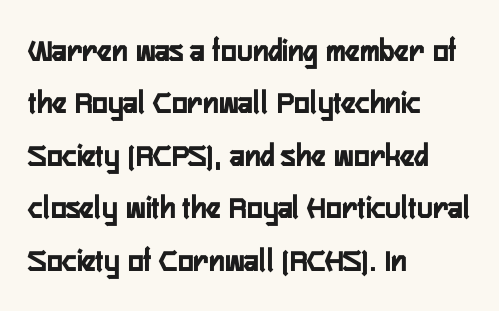
The image shows 33 px condensed sans-serif type, upright; set left-aligned, normal line spacing (1.59x), normal letter spacing, not underlined; low stroke contrast and a medium x-height.
